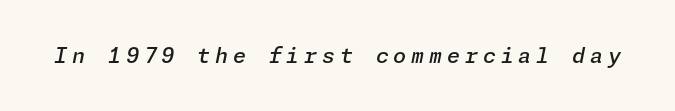
The font's italic variant was chosen for this text. This rendering features lettering with no underline. Moderately thickened strokes mark this as semibold type. Look at the tracking — it's clearly loosened, letters drifting apart.
